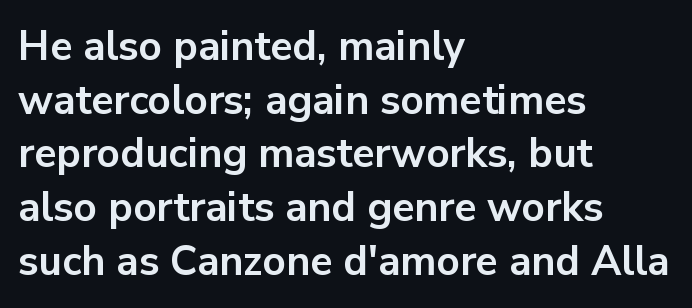
The image shows 41 px bold sans-serif type, upright; set left-aligned, normal line spacing (1.31x), normal letter spacing, not underlined; low stroke contrast and a medium x-height.
